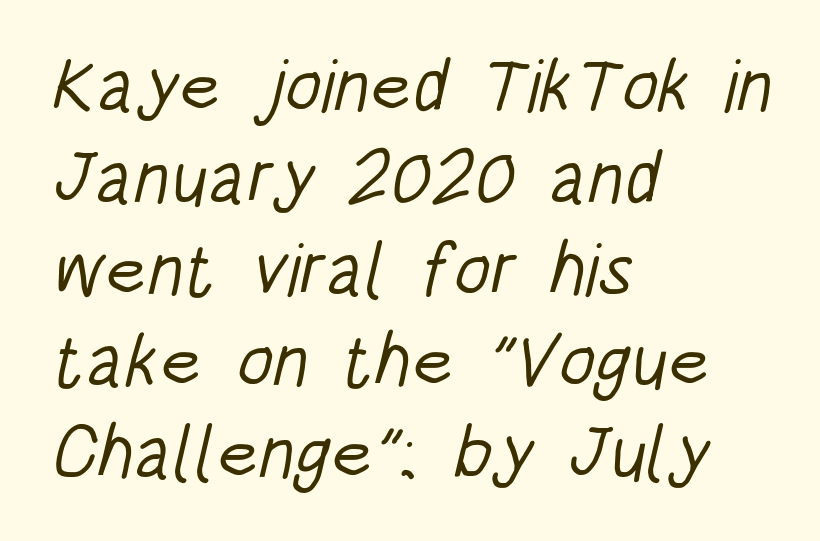
Q: Is the text bold? A: No.
Q: Is the typeface a serif or a sans-serif typeface? A: Sans-serif.
Q: Is the text underlined? A: No.
Q: How is the paragraph aligned? A: Left-aligned.
Q: Is the spacing between letters normal or unusually wide? A: Normal.
Q: Width (condensed, normal, or wide)? A: Condensed.
Q: Stroke contrast? A: Low.
Q: x-height? A: Large.
Q: Monospaced? A: No.
